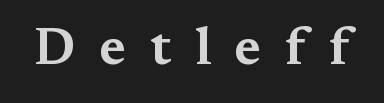
The image shows 52 px wide serif type, upright; set unusually wide letter spacing (+0.46 em), not underlined; medium stroke contrast and a medium x-height.
